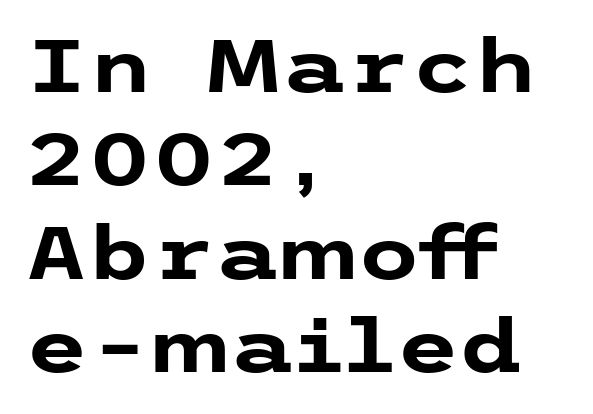
The image shows 73 px heavy, wide sans-serif type, upright; set left-aligned, normal line spacing (1.28x), normal letter spacing, not underlined; low stroke contrast and a medium x-height.
